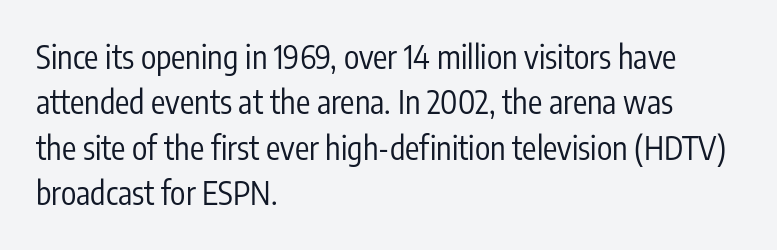
What's the leading like? Ordinary, nothing unusual. Students, note that the glyphs here touch the page at normal intervals. One-word summary of the alignment: left. Nope, not italic — everything's standing straight. The rendering uses natural spacing where letterforms have individual widths.
